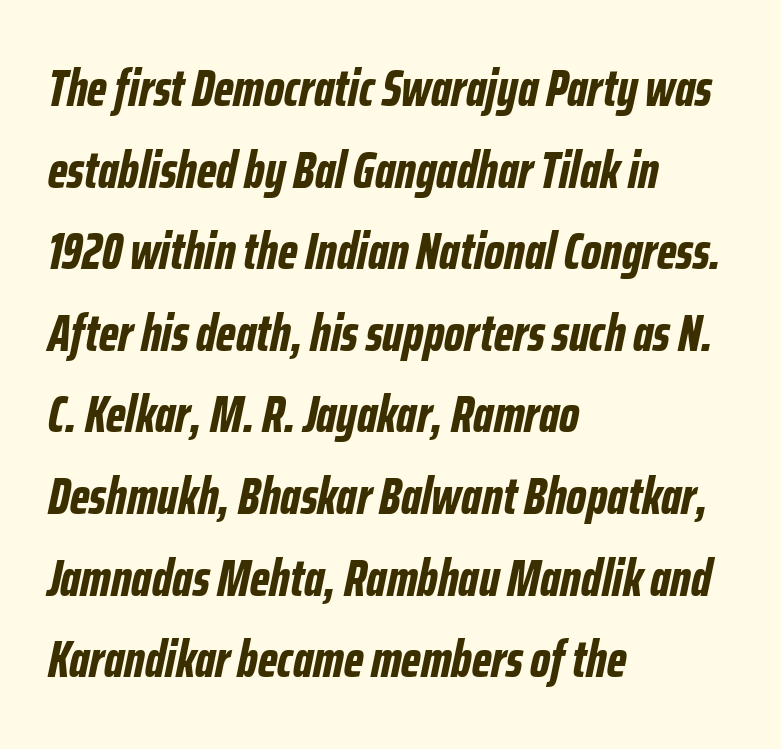
Q: Is the text bold? A: Yes.
Q: Is the text italic (slanted)? A: Yes, it leans right by about 12 degrees.
Q: Is the text underlined? A: No.
Q: How is the paragraph aligned? A: Left-aligned.
Q: Is the spacing between letters normal or unusually wide? A: Normal.
Q: Is the spacing between lines tight, normal or loose? A: Normal.
Q: Width (condensed, normal, or wide)? A: Condensed.
Q: Stroke contrast? A: Low.
Q: x-height? A: Medium.
Q: Monospaced? A: No.
